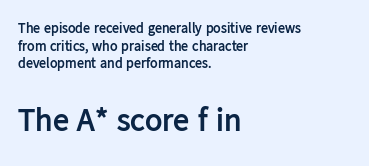
Every letter is thick-stroked: bold, no question. Decoration check: the copy has no underline. Classification — sans serif. In terms of letterspacing, this is plain default setting. The block sitting lower on the canvas is the one with enlarged characters.
